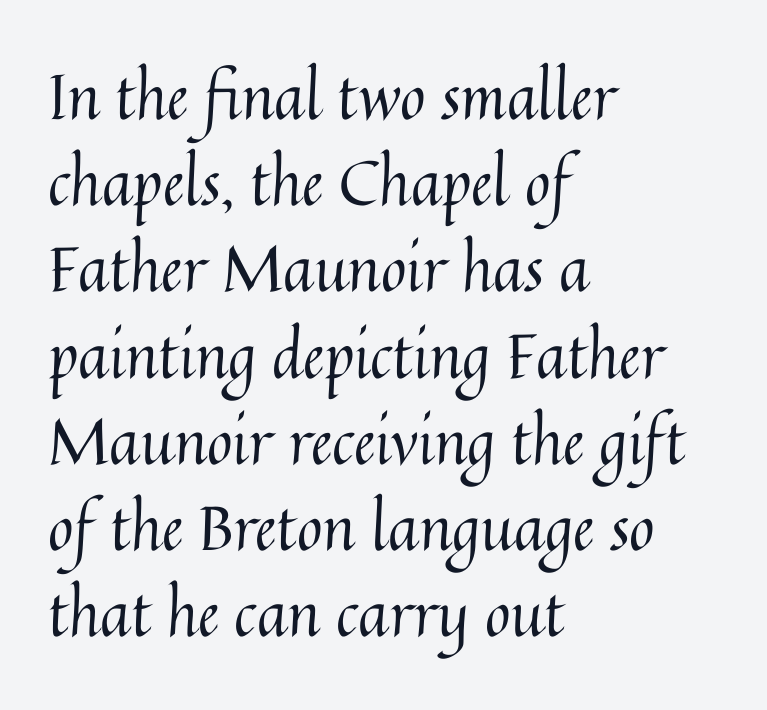
The image shows 62 px regular-weight type; set left-aligned, normal line spacing (1.39x), normal letter spacing, not underlined; medium stroke contrast and a medium x-height.
